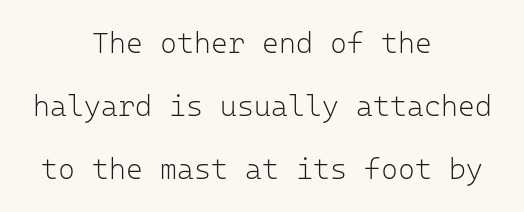
Observe the ordinary spacing: letters are neighbours, not strangers. Only glyphs here, with clear space below each row. Does the type have serifs? No, each stem ends abruptly. Monospaced: the letters line up in strict vertical columns.
